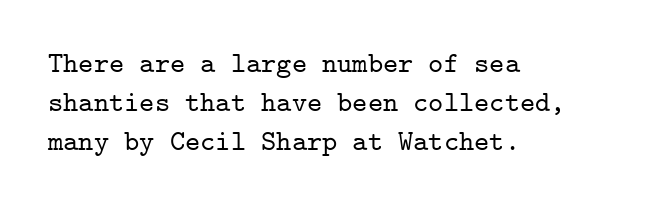
The paragraph has a hard left edge and a soft right edge. Does the type have serifs? Yes, each stem ends in a small foot. Nobody drew a line under any word here. Whoever set this chose a conventional vertical rhythm. The face used here is rendered with its standard letterfit.
